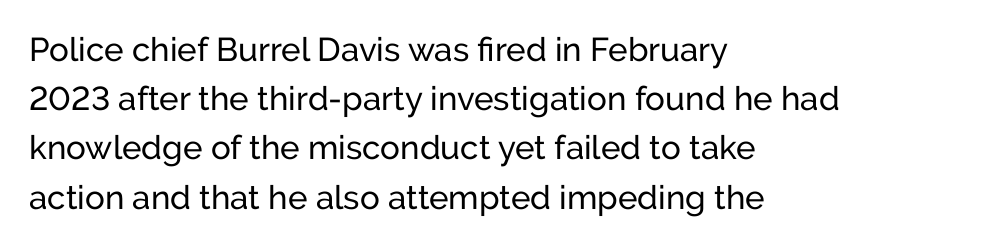
{"serif": "no", "italic": "no", "width": "normal", "stroke_contrast": "low", "x_height": "medium", "monospaced": "no", "underline": "no", "align": "left", "line_spacing": "normal", "line_spacing_ratio": 1.49, "letter_spacing": "normal", "letter_spacing_em": 0.0, "glyph_px": 33}
